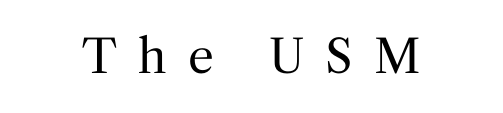
The image shows 46 px regular-weight serif type, upright; set unusually wide letter spacing (+0.46 em), not underlined; medium stroke contrast and a medium x-height.
